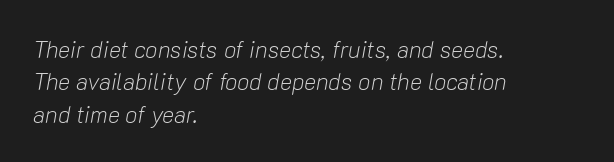
Q: Is the text bold? A: No.
Q: Is the text italic (slanted)? A: Yes, it leans right by about 10 degrees.
Q: Is the text underlined? A: No.
Q: How is the paragraph aligned? A: Left-aligned.
Q: Is the spacing between letters normal or unusually wide? A: Normal.
Q: Is the spacing between lines tight, normal or loose? A: Normal.
